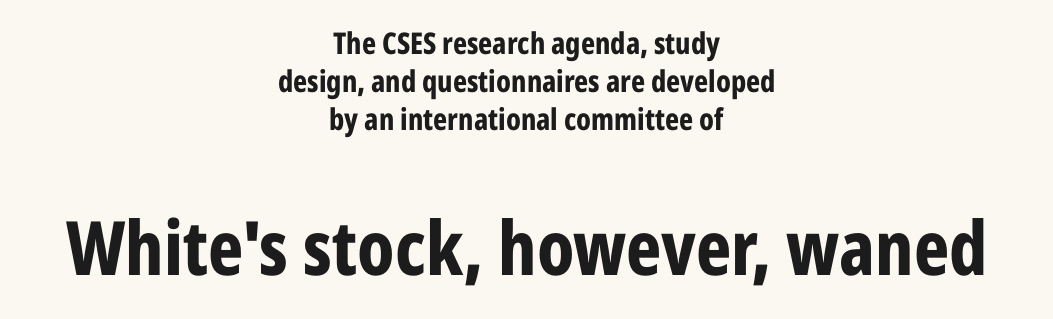
Every character sits straight up, as roman type does. Proportional: the letters do not fall into vertical columns. Caption: multi-line text, centered on the measure. Block two is the big one; block one sits smaller above it.
